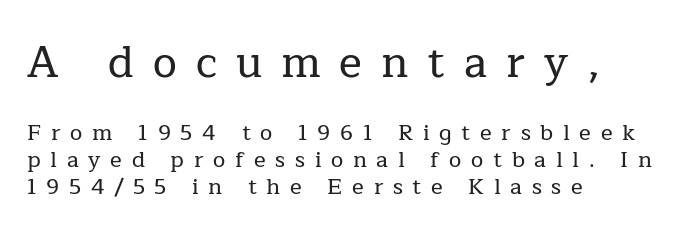
Q: Is the text italic (slanted)? A: No, it is upright.
Q: Is the typeface a serif or a sans-serif typeface? A: Serif.
Q: Is the text underlined? A: No.
Q: How is the paragraph aligned? A: Left-aligned.
Q: Is the spacing between letters normal or unusually wide? A: Unusually wide.
Q: Which block of text is set in a larger size, the first (top) or the second (bottom)? A: The first (top) one.
Q: Width (condensed, normal, or wide)? A: Normal.
Q: Stroke contrast? A: Low.
Q: x-height? A: Medium.
Q: Monospaced? A: No.
